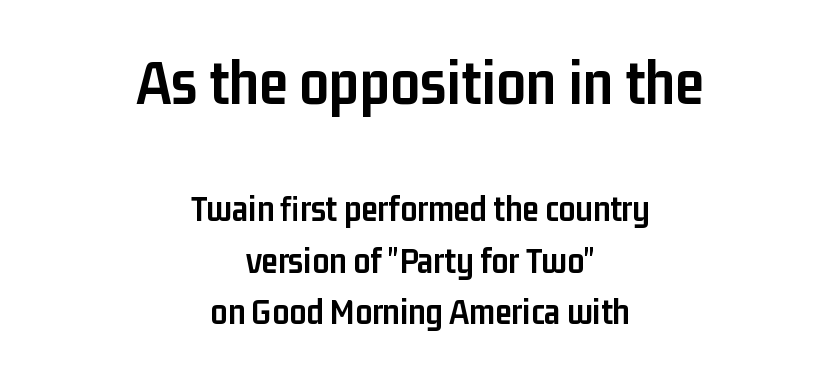
{"serif": "no", "italic": "no", "bold": "yes", "weight": "semibold", "width": "condensed", "stroke_contrast": "low", "x_height": "medium", "monospaced": "no", "underline": "no", "align": "center", "line_spacing": "normal", "line_spacing_ratio": 1.39, "letter_spacing": "normal", "letter_spacing_em": 0.0, "larger_block": "first", "size_ratio": 1.76, "glyph_px": 65}
